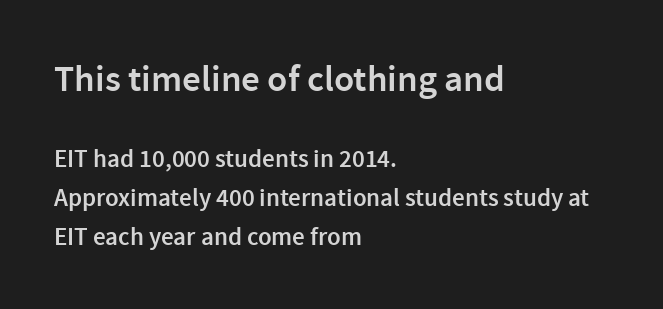
Q: Is the text bold? A: Semi-bold.
Q: Is the text italic (slanted)? A: No, it is upright.
Q: Is the typeface a serif or a sans-serif typeface? A: Sans-serif.
Q: Is the text underlined? A: No.
Q: How is the paragraph aligned? A: Left-aligned.
Q: Is the spacing between letters normal or unusually wide? A: Normal.
Q: Is the spacing between lines tight, normal or loose? A: Normal.
Q: Which block of text is set in a larger size, the first (top) or the second (bottom)? A: The first (top) one.
Q: Width (condensed, normal, or wide)? A: Normal.
Q: Stroke contrast? A: Low.
Q: x-height? A: Medium.
Q: Monospaced? A: No.
